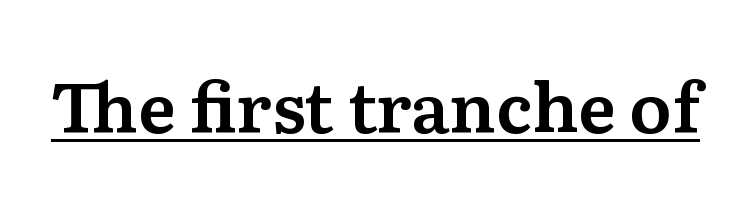
The characters display serif detailing at their extremities. A typesetter would call this zero additional tracking. Does the lettering tilt? It doesn't — this is upright. Each letter keeps its own natural width here, so spacing adapts to shape. The words here are underlined.
